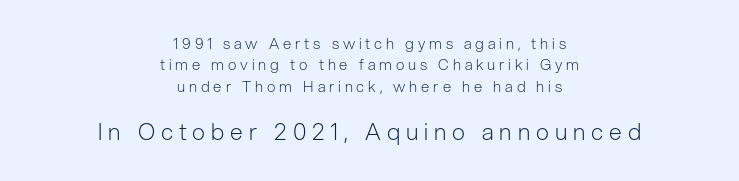
{"italic": "no", "bold": "no", "underline": "no", "align": "center", "line_spacing": "normal", "line_spacing_ratio": 1.42, "letter_spacing": "wide", "letter_spacing_em": 0.26, "larger_block": "second", "size_ratio": 1.53, "glyph_px": 23}
